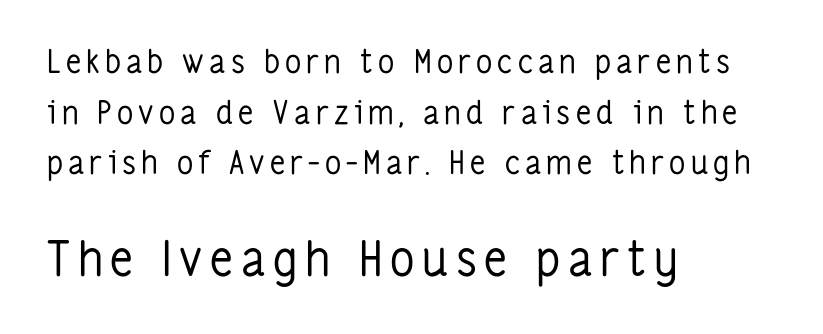
These glyphs show unthickened strokes, regular width or finer. Think of a printed novel: that variable character pitch is what you see here. Characters remain perfectly vertical along every line. Descenders hang freely into open space. Notice how the passage keeps a crisp vertical edge on the left only.
